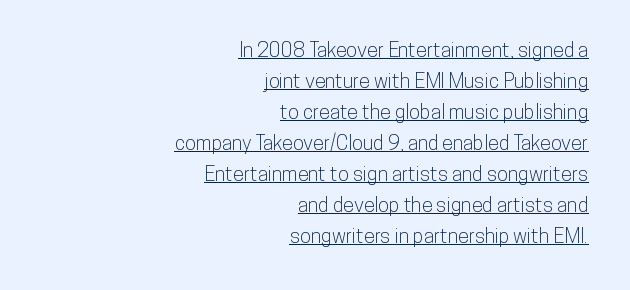
The space between consecutive lines is moderate. Emphasis is given by a line drawn under the lettering. Posture: straight, roman, zero tilt. Compared with a flush-left layout, this one pins lines to the opposite, right side. Glyph-to-glyph distance matches everyday printed text.
